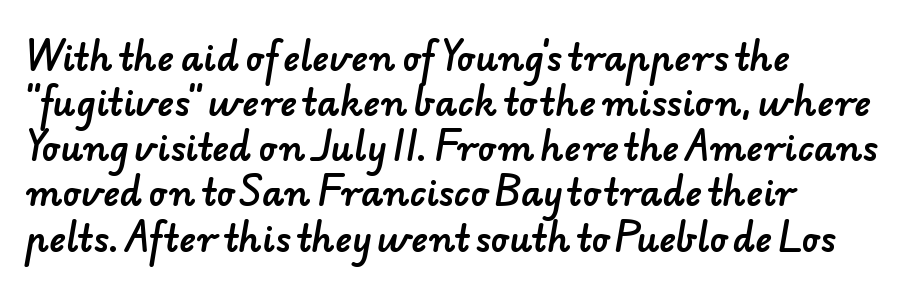
{"serif": "no", "width": "normal", "stroke_contrast": "low", "x_height": "small", "monospaced": "no", "underline": "no", "align": "left", "line_spacing": "normal", "line_spacing_ratio": 1.29, "letter_spacing": "normal", "letter_spacing_em": 0.0, "glyph_px": 35}
